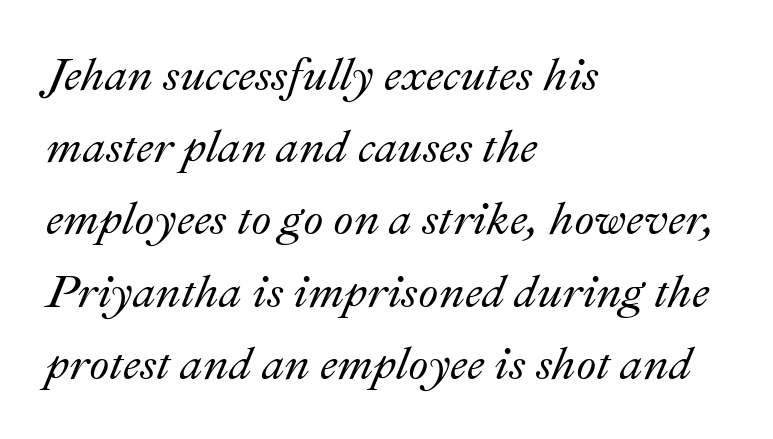
{"italic": "yes", "lean": "right", "slant_degrees": 22, "width": "normal", "stroke_contrast": "medium", "x_height": "small", "monospaced": "no", "underline": "no", "align": "left", "line_spacing": "normal", "line_spacing_ratio": 1.57, "letter_spacing": "normal", "letter_spacing_em": 0.0, "glyph_px": 46}
